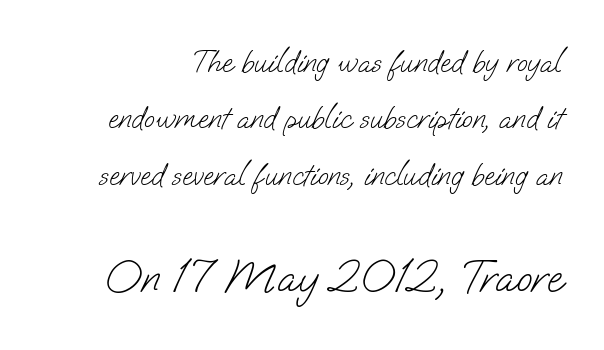
Q: Is the text bold? A: No.
Q: Is the typeface a serif or a sans-serif typeface? A: Sans-serif.
Q: Is the text underlined? A: No.
Q: Is the spacing between letters normal or unusually wide? A: Normal.
Q: Which block of text is set in a larger size, the first (top) or the second (bottom)? A: The second (bottom) one.
Q: Width (condensed, normal, or wide)? A: Normal.
Q: Stroke contrast? A: Low.
Q: x-height? A: Small.
Q: Monospaced? A: No.
